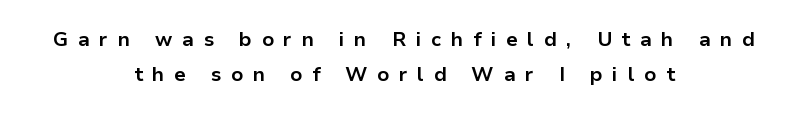
{"italic": "no", "bold": "yes", "underline": "no", "align": "center", "line_spacing_ratio": 1.73, "letter_spacing": "wide", "letter_spacing_em": 0.48, "glyph_px": 20}
